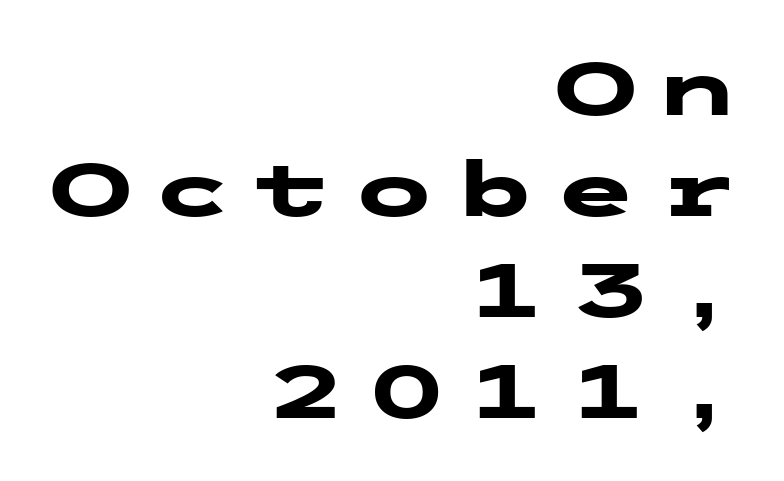
The image shows 76 px heavy, wide sans-serif type, upright; set right-aligned, normal line spacing (1.33x), unusually wide letter spacing (+0.23 em), not underlined; low stroke contrast and a medium x-height.
